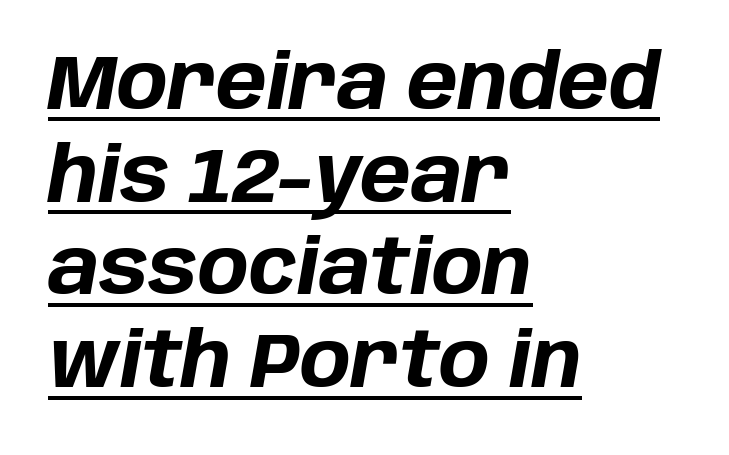
The face used here has a pronounced slope to its letters. Students, observe the line beneath the letters — that is underlining. Varying glyph widths throughout — classic text-font behaviour. Emphasis by weight is at full strength: bold. The letterforms sit shoulder to shoulder at normal distance.
